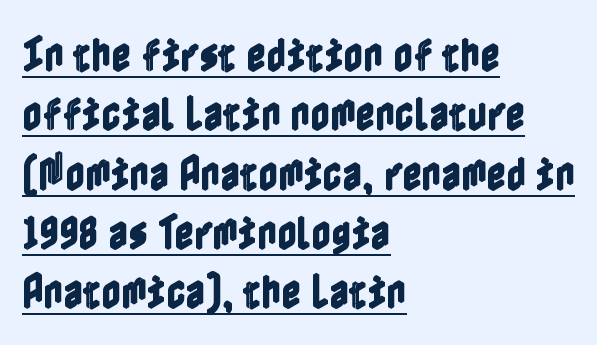
{"italic": "no", "width": "condensed", "x_height": "medium", "underline": "yes", "align": "left", "line_spacing": "normal", "line_spacing_ratio": 1.56, "letter_spacing": "normal", "letter_spacing_em": 0.0, "glyph_px": 38}
